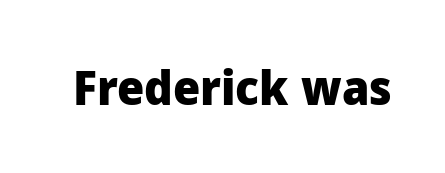
The image shows 48 px heavy sans-serif type, upright; set normal letter spacing, not underlined; low stroke contrast and a medium x-height.
